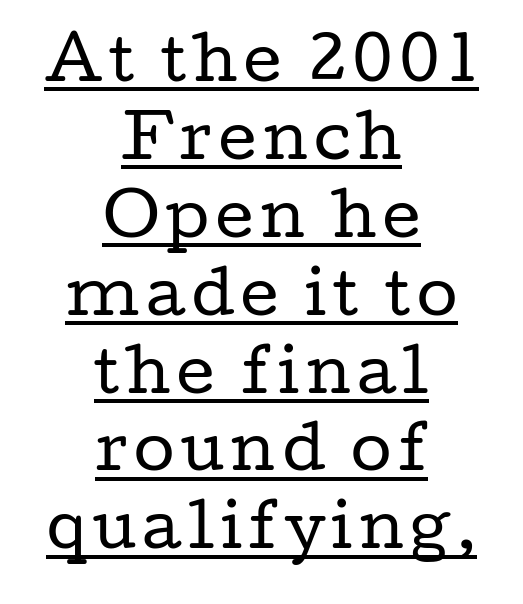
Q: Is the text bold? A: No.
Q: Is the text italic (slanted)? A: No, it is upright.
Q: Is the typeface a serif or a sans-serif typeface? A: Serif.
Q: Is the text underlined? A: Yes.
Q: How is the paragraph aligned? A: Centered.
Q: Is the spacing between lines tight, normal or loose? A: Normal.
Q: Width (condensed, normal, or wide)? A: Wide.
Q: Stroke contrast? A: Low.
Q: x-height? A: Medium.
Q: Monospaced? A: No.
